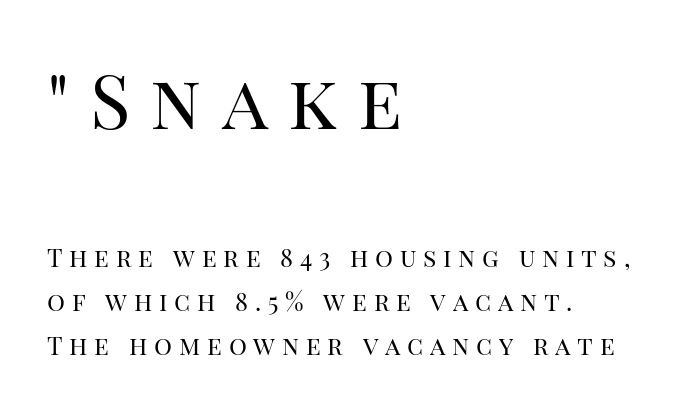
The image shows 75 px regular-weight serif type, upright; set left-aligned, line spacing 1.76x, unusually wide letter spacing (+0.27 em), not underlined; the first (top) block is 3.0x larger; high stroke contrast and a large x-height.
